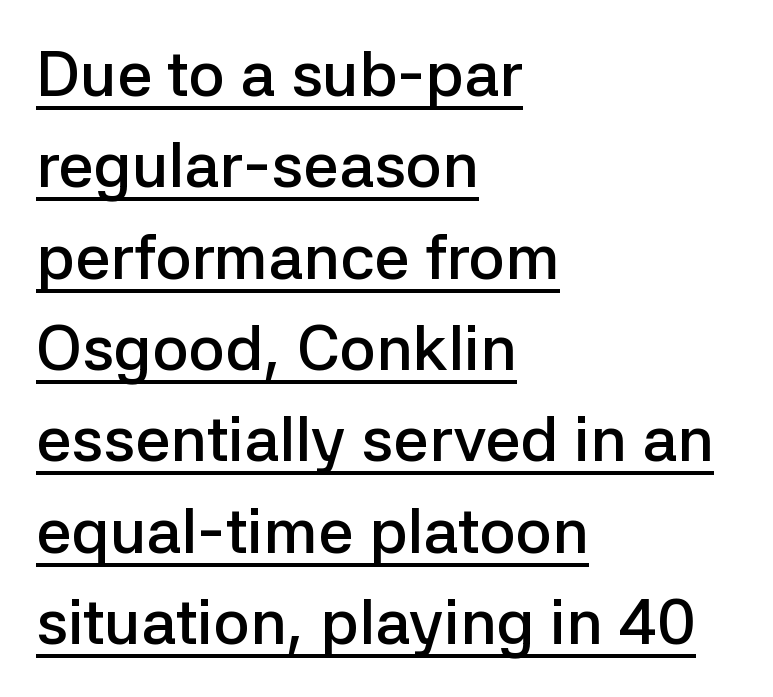
The ragged edge is on the right, which tells us the setting is flush left. Students, this is semibold: more ink than regular, less than bold. Spacing verdict: proportional, widths tailored to each character. A roman cut, with each character standing at attention. Quick note: underline on. No extra tracking has been applied to these lines.
